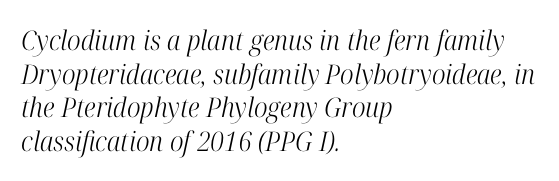
Q: Is the text bold? A: No.
Q: Is the text italic (slanted)? A: Yes, it leans right by about 12 degrees.
Q: Is the text underlined? A: No.
Q: How is the paragraph aligned? A: Left-aligned.
Q: Is the spacing between letters normal or unusually wide? A: Normal.
Q: Is the spacing between lines tight, normal or loose? A: Normal.
